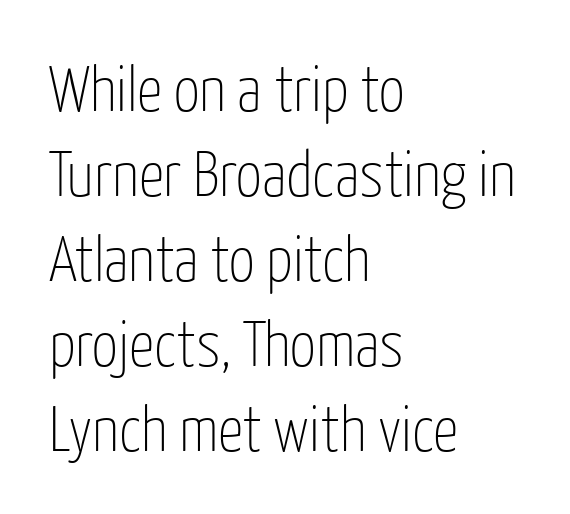
Q: Is the text bold? A: No.
Q: Is the text italic (slanted)? A: No, it is upright.
Q: Is the typeface a serif or a sans-serif typeface? A: Sans-serif.
Q: Is the text underlined? A: No.
Q: How is the paragraph aligned? A: Left-aligned.
Q: Is the spacing between letters normal or unusually wide? A: Normal.
Q: Is the spacing between lines tight, normal or loose? A: Normal.
Q: Width (condensed, normal, or wide)? A: Condensed.
Q: Stroke contrast? A: Low.
Q: x-height? A: Medium.
Q: Monospaced? A: No.
